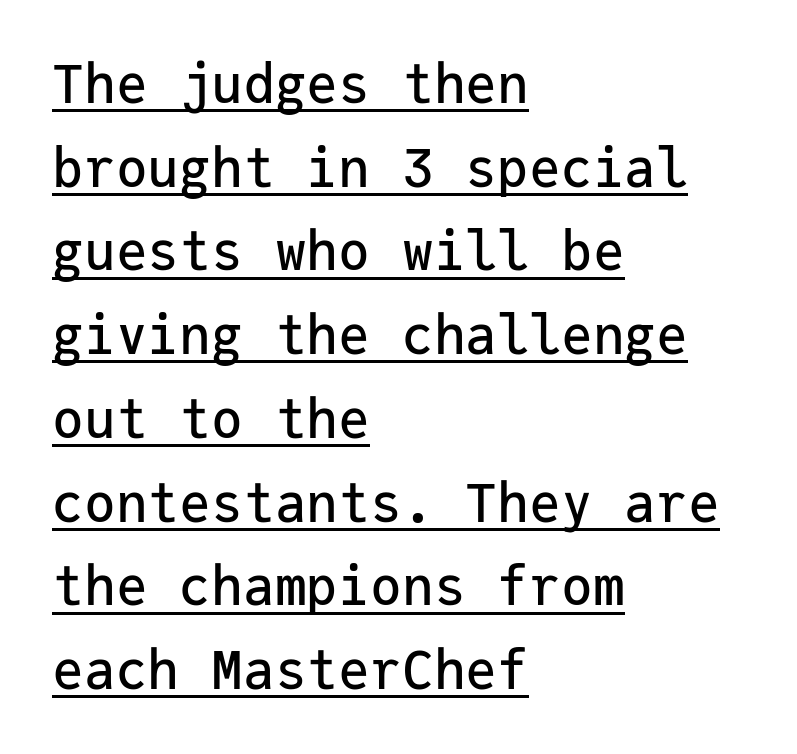
{"serif": "no", "italic": "no", "width": "normal", "stroke_contrast": "low", "x_height": "medium", "monospaced": "yes", "underline": "yes", "align": "left", "line_spacing": "normal", "line_spacing_ratio": 1.58, "letter_spacing": "normal", "letter_spacing_em": 0.0, "glyph_px": 53}
